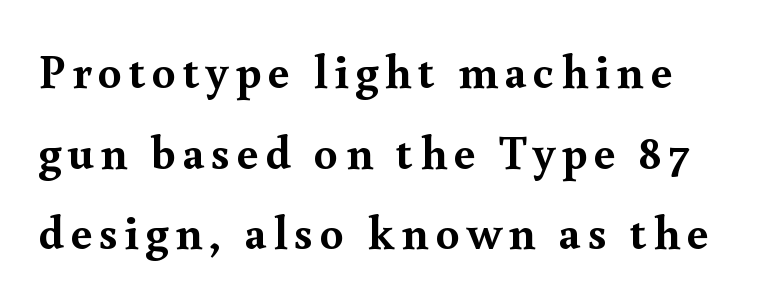
{"serif": "yes", "italic": "no", "bold": "yes", "weight": "semibold", "width": "normal", "x_height": "small", "monospaced": "no", "underline": "no", "line_spacing": "normal", "line_spacing_ratio": 1.68, "glyph_px": 48}
